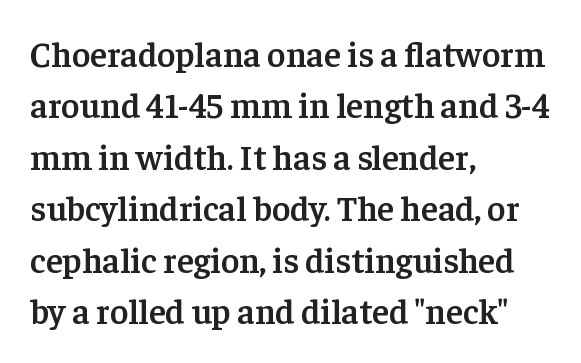
Are there feet on the stems? There are — it's a serif. Compared with an ordinary text face, these strokes are moderately heavier — a semibold. A student would call this left alignment; a typographer would say flush left, rag right. How are the letters spaced? Ordinarily, with no added tracking. Looks like regular typesetting: each glyph gets only the width it needs. The strip under each line holds only bare page.
